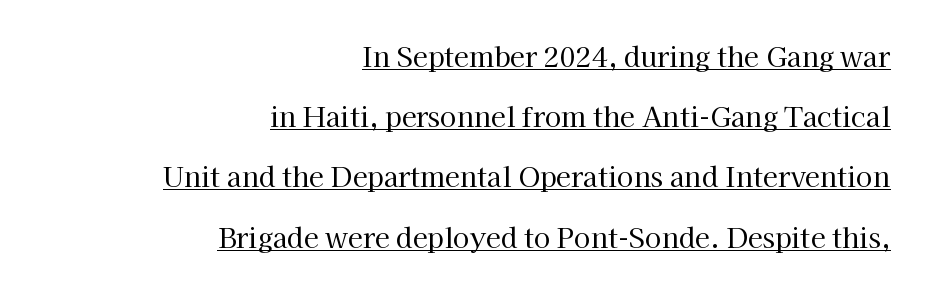
{"italic": "no", "bold": "no", "underline": "yes", "align": "right", "line_spacing": "loose", "line_spacing_ratio": 2.23, "letter_spacing": "normal", "letter_spacing_em": 0.0, "glyph_px": 27}
